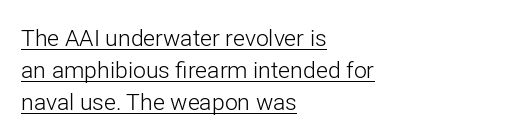
Letters have the restrained weight of plain body copy at most. A typesetter would call this zero additional tracking. Emphasis is given by a line drawn under the lettering. The passage is arranged the way most books set body copy — flush left.
